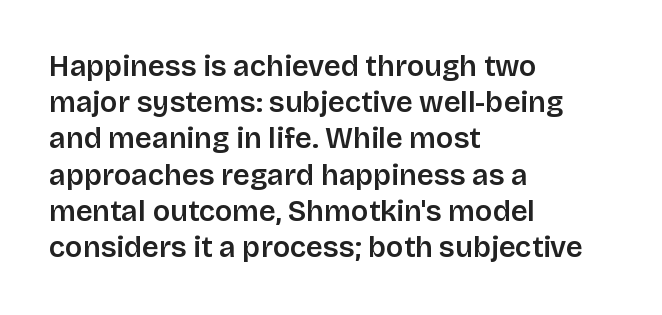
The image shows 29 px sans-serif type, upright; set left-aligned, normal line spacing (1.25x), normal letter spacing, not underlined; low stroke contrast and a large x-height.
